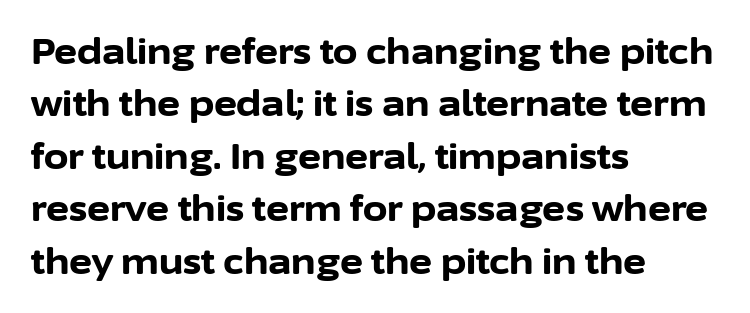
{"serif": "no", "italic": "no", "bold": "yes", "weight": "bold", "width": "normal", "stroke_contrast": "low", "x_height": "medium", "monospaced": "no", "underline": "no", "align": "left", "line_spacing": "normal", "line_spacing_ratio": 1.5, "letter_spacing": "normal", "letter_spacing_em": 0.0, "glyph_px": 35}
